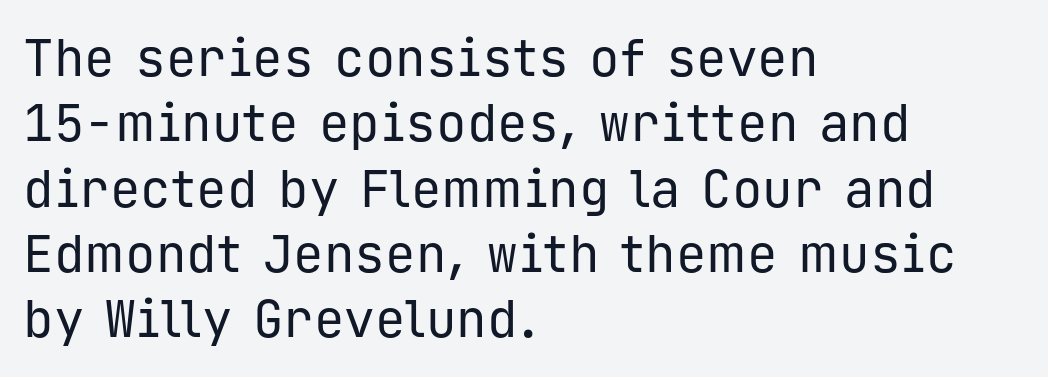
{"serif": "no", "italic": "no", "bold": "no", "weight": "regular", "width": "normal", "stroke_contrast": "low", "x_height": "medium", "monospaced": "yes", "underline": "no", "align": "left", "line_spacing": "normal", "line_spacing_ratio": 1.28, "letter_spacing": "normal", "letter_spacing_em": 0.0, "glyph_px": 51}
